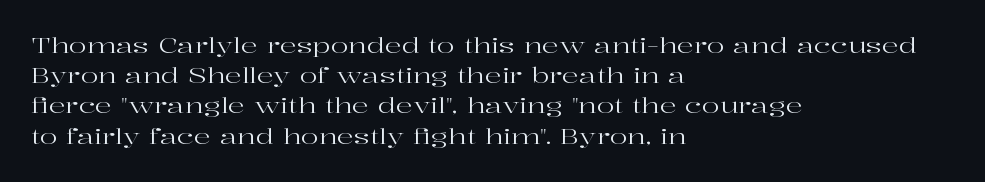
Q: Is the text bold? A: No.
Q: Is the text italic (slanted)? A: No, it is upright.
Q: Is the text underlined? A: No.
Q: How is the paragraph aligned? A: Left-aligned.
Q: Is the spacing between letters normal or unusually wide? A: Normal.
Q: Is the spacing between lines tight, normal or loose? A: Normal.
